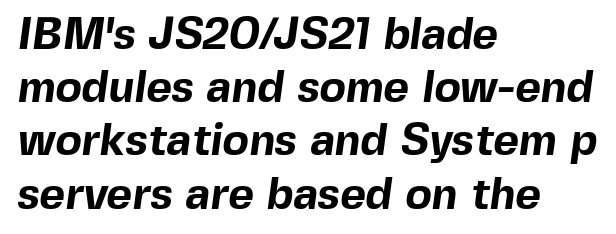
The image shows 44 px bold sans-serif type; set left-aligned, line spacing 1.21x, normal letter spacing, not underlined; a medium x-height.
